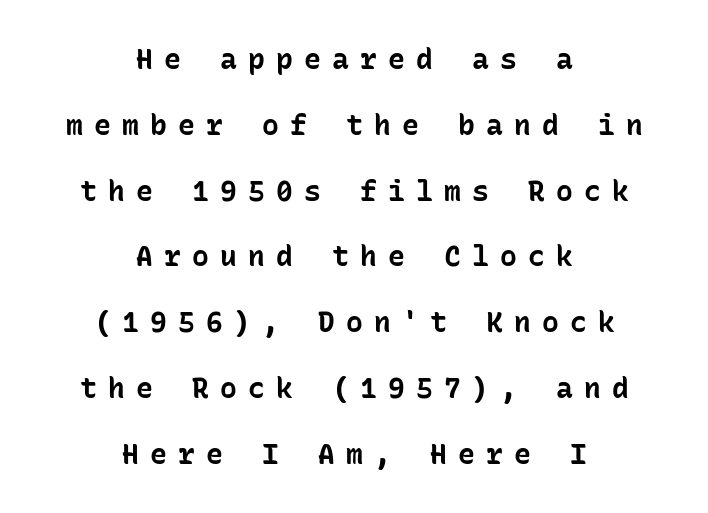
Short and long lines alike share a common midpoint. Successive baselines arrive slowly, with a big drop between each. This sample uses expanded letter spacing, leaving extra air between glyphs. The passage shown is typeset with a sans-serif family. These lines are rendered in a fixed-pitch font. You'd pick this weight for a headline — it's a proper bold.
